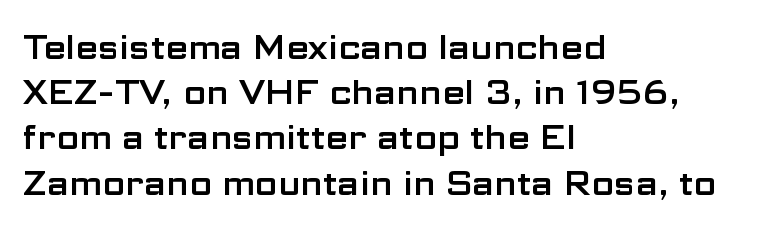
{"serif": "no", "italic": "no", "width": "wide", "stroke_contrast": "low", "x_height": "medium", "monospaced": "no", "underline": "no", "align": "left", "line_spacing": "normal", "line_spacing_ratio": 1.37, "letter_spacing": "normal", "letter_spacing_em": 0.0, "glyph_px": 33}
